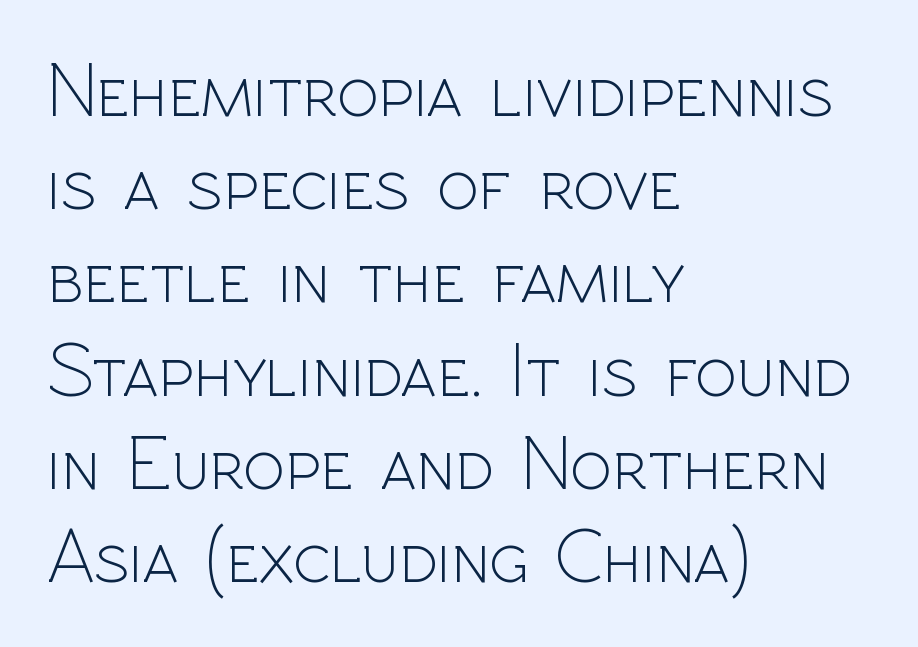
Q: Is the text bold? A: No.
Q: Is the text italic (slanted)? A: No, it is upright.
Q: Is the typeface a serif or a sans-serif typeface? A: Sans-serif.
Q: Is the text underlined? A: No.
Q: How is the paragraph aligned? A: Left-aligned.
Q: Is the spacing between letters normal or unusually wide? A: Normal.
Q: Width (condensed, normal, or wide)? A: Normal.
Q: x-height? A: Medium.
Q: Monospaced? A: No.
